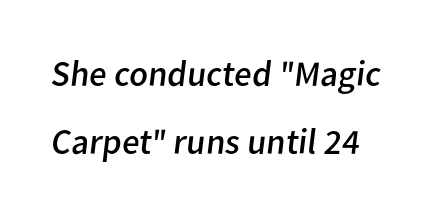
The image shows 36 px regular-weight sans-serif type; set left-aligned, line spacing 1.89x, normal letter spacing, not underlined; low stroke contrast and a medium x-height.
